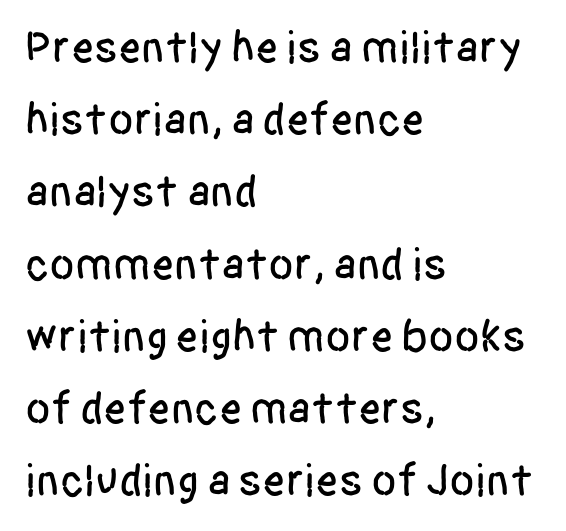
The image shows 46 px condensed sans-serif type, upright; set left-aligned, normal line spacing (1.57x), normal letter spacing, not underlined; low stroke contrast and a large x-height.
